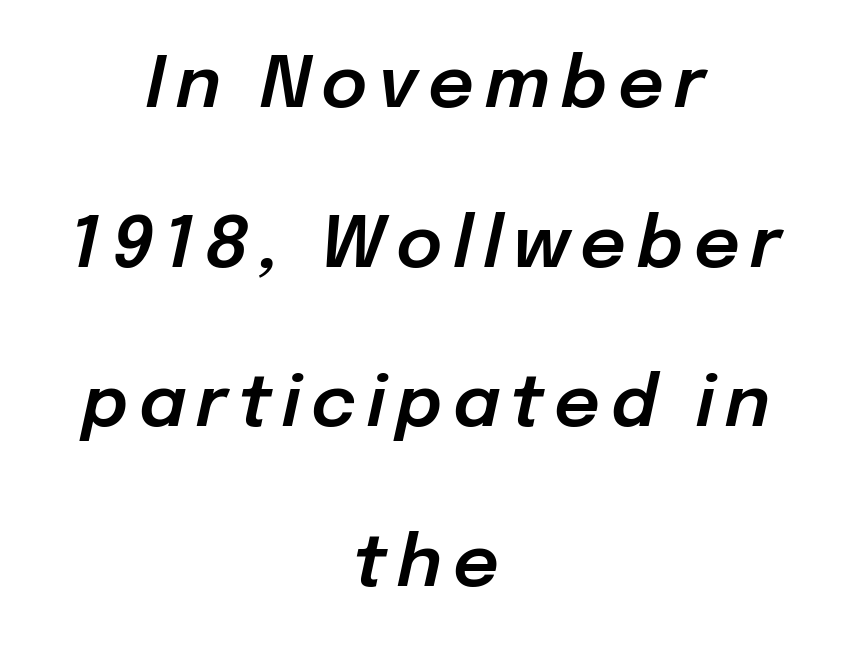
Tall strokes in this sample are angled rather than plumb. Caption: multi-line text, centered on the measure. The letters advance in unequal steps, a hallmark of proportional type. The area under the type is left untouched. Widely set lines give the paragraph a tall, airy silhouette.
